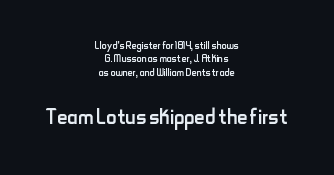
The image shows 29 px regular-weight, condensed sans-serif type, upright; set centered, tight line spacing (0.96x), normal letter spacing, not underlined; the second (bottom) block is 2.07x larger; low stroke contrast and a small x-height.
